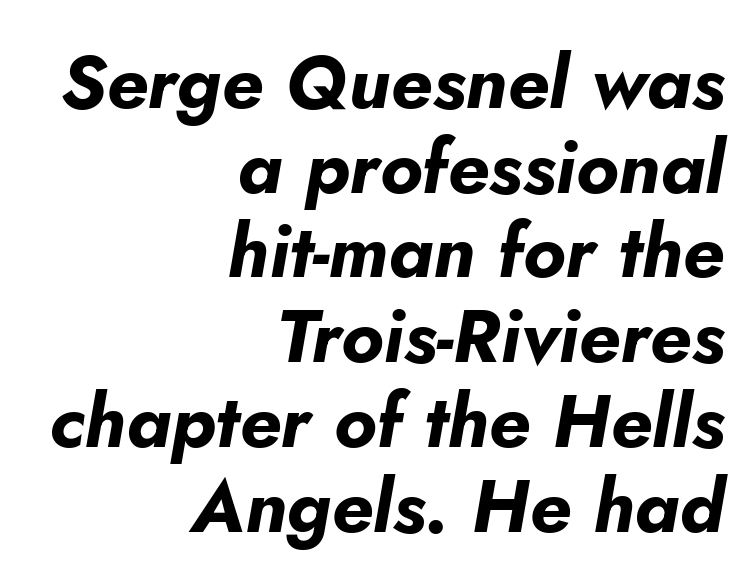
When letters slant like this, we call the style italic. No word sits above an underline. Compared with typical body copy, the letter spacing here is the same. The strokes are fattened all the way to bold. The lines are packed closely together with very little leading.
